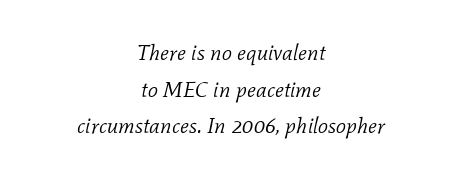
{"italic": "yes", "lean": "right", "slant_degrees": 11, "bold": "no", "underline": "no", "align": "center", "line_spacing": "normal", "line_spacing_ratio": 1.66, "letter_spacing": "normal", "letter_spacing_em": 0.0, "glyph_px": 22}
